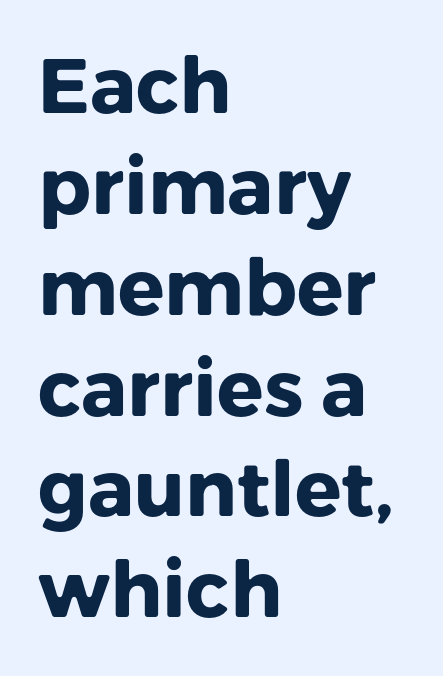
Leading matches the norm, producing a regular column. The letters advance in unequal steps, a hallmark of proportional type. Nothing unusual about the tracking: characters are spaced as the font intends. No word sits above an underline. The text block is weighted toward the left margin, trailing off unevenly rightward. Weight: bold.
